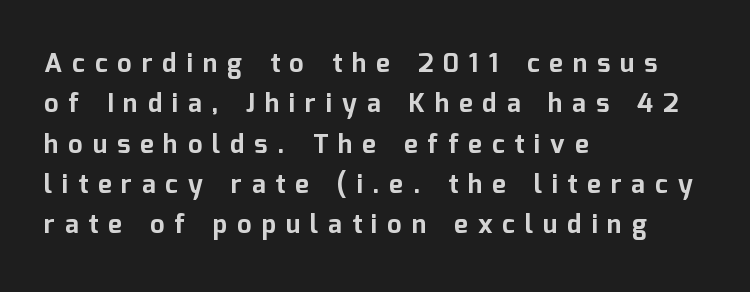
One glance says typical: line gaps are just what's usual. Does extra space separate the letters? Yes, quite a lot of it. The space beneath each line is pristine and unruled. As a designer I'd log this as weight 700, bold. A roman cut, with each character standing at attention. The lines are quadded left.
